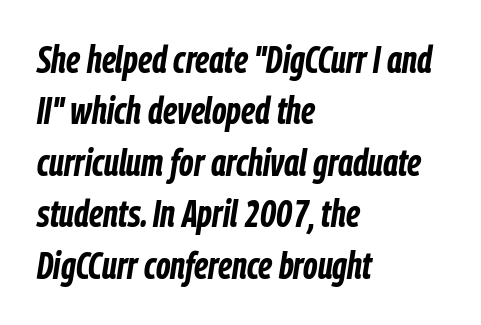
Q: Is the text bold? A: Yes.
Q: Is the text italic (slanted)? A: Yes, it leans right by about 9 degrees.
Q: Is the text underlined? A: No.
Q: How is the paragraph aligned? A: Left-aligned.
Q: Is the spacing between letters normal or unusually wide? A: Normal.
Q: Is the spacing between lines tight, normal or loose? A: Normal.
Q: Width (condensed, normal, or wide)? A: Condensed.
Q: Stroke contrast? A: Low.
Q: x-height? A: Medium.
Q: Monospaced? A: No.
